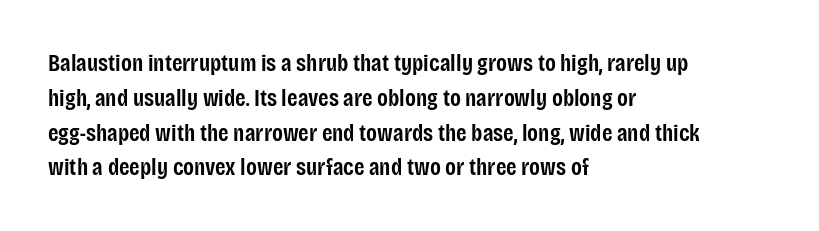
The image shows 24 px text type, upright; set left-aligned, normal line spacing (1.45x), normal letter spacing, not underlined.
